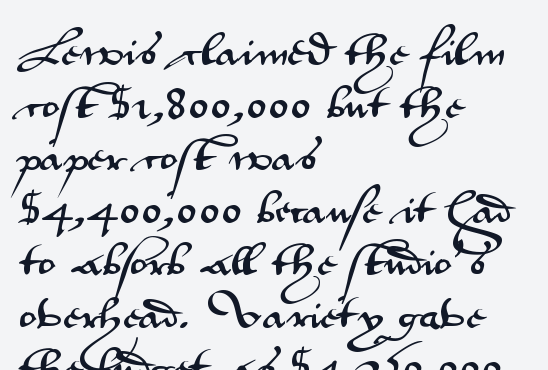
Q: Is the text italic (slanted)? A: Yes.
Q: Is the typeface a serif or a sans-serif typeface? A: Sans-serif.
Q: Is the text underlined? A: No.
Q: How is the paragraph aligned? A: Left-aligned.
Q: Is the spacing between letters normal or unusually wide? A: Normal.
Q: Is the spacing between lines tight, normal or loose? A: Normal.
Q: Width (condensed, normal, or wide)? A: Wide.
Q: Stroke contrast? A: Medium.
Q: x-height? A: Small.
Q: Monospaced? A: No.
